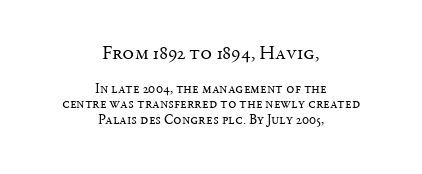
{"italic": "no", "bold": "no", "underline": "no", "align": "center", "line_spacing": "tight", "line_spacing_ratio": 1.13, "letter_spacing": "normal", "letter_spacing_em": 0.0, "larger_block": "first", "size_ratio": 1.43, "glyph_px": 20}
